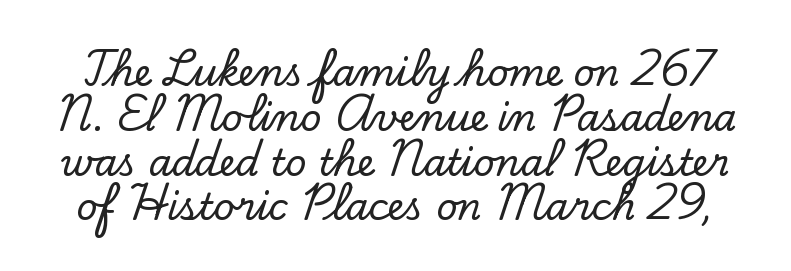
Q: Is the text italic (slanted)? A: Yes.
Q: Is the typeface a serif or a sans-serif typeface? A: Serif.
Q: Is the text underlined? A: No.
Q: Is the spacing between letters normal or unusually wide? A: Normal.
Q: Width (condensed, normal, or wide)? A: Normal.
Q: Stroke contrast? A: Low.
Q: x-height? A: Small.
Q: Monospaced? A: No.
